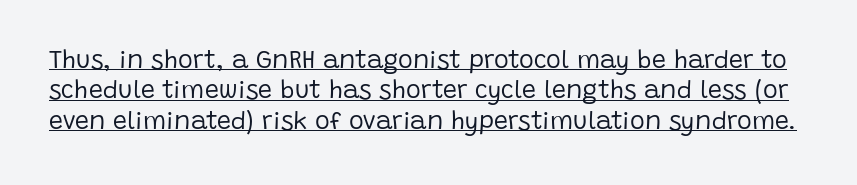
{"italic": "no", "bold": "no", "underline": "yes", "line_spacing_ratio": 1.22, "letter_spacing": "normal", "letter_spacing_em": 0.0, "glyph_px": 25}
